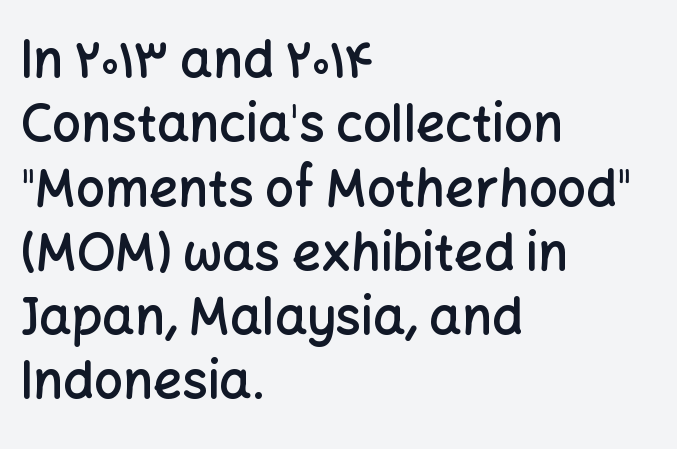
The image shows 51 px semibold sans-serif type, upright; set left-aligned, normal line spacing (1.26x), normal letter spacing, not underlined; low stroke contrast and a medium x-height.
